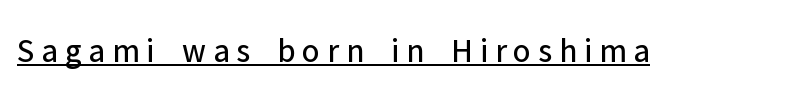
Varying glyph widths throughout — classic text-font behaviour. Type style note: lacks serifs. Unlike italic type, these characters show no tilt at all. Display-style spreading of the glyphs; the letterfit is very open.
